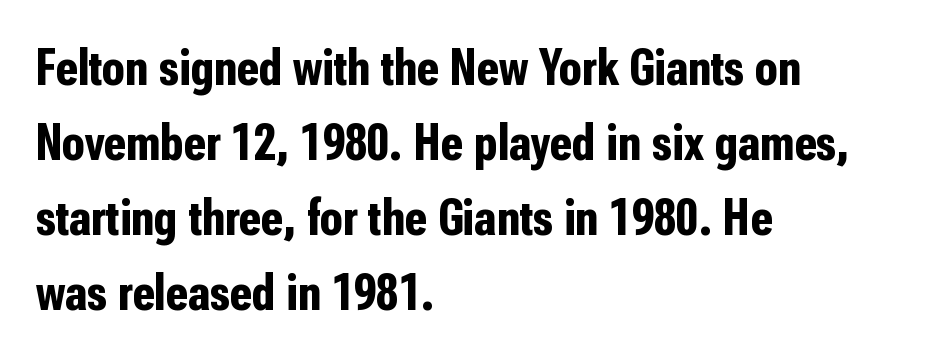
{"serif": "no", "italic": "no", "bold": "yes", "weight": "bold", "width": "condensed", "stroke_contrast": "low", "x_height": "medium", "monospaced": "no", "underline": "no", "align": "left", "line_spacing": "normal", "line_spacing_ratio": 1.44, "letter_spacing": "normal", "letter_spacing_em": 0.0, "glyph_px": 52}
